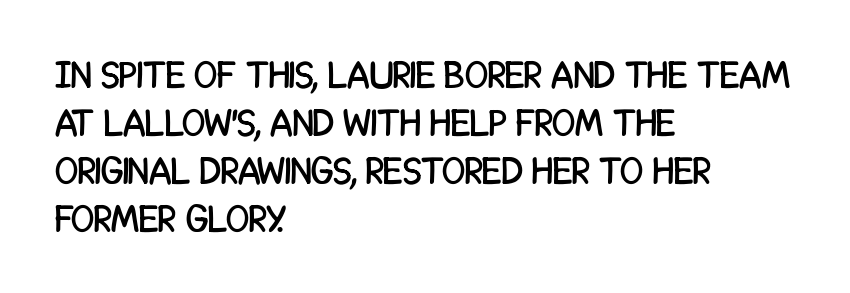
The image shows 38 px condensed sans-serif type, upright; set left-aligned, normal line spacing (1.26x), normal letter spacing, not underlined; low stroke contrast and a large x-height.
